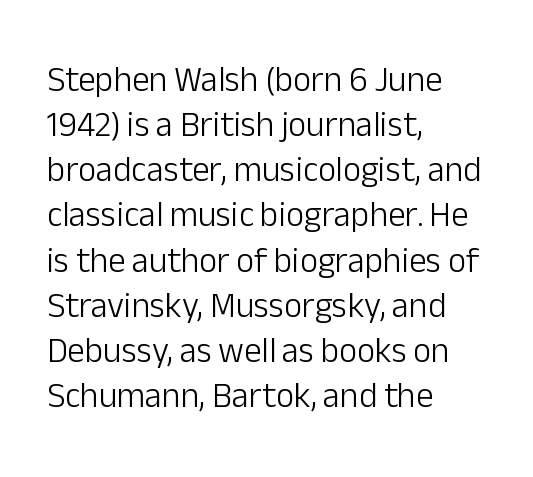
The passage shown is not underscored anywhere. Students, observe: this is what conventionally led text looks like. Each letter keeps its own natural width here, so spacing adapts to shape. Are there feet on the stems? There aren't — it's a sans. These glyphs show unthickened strokes, regular width or finer. How are the letters spaced? Ordinarily, with no added tracking.
